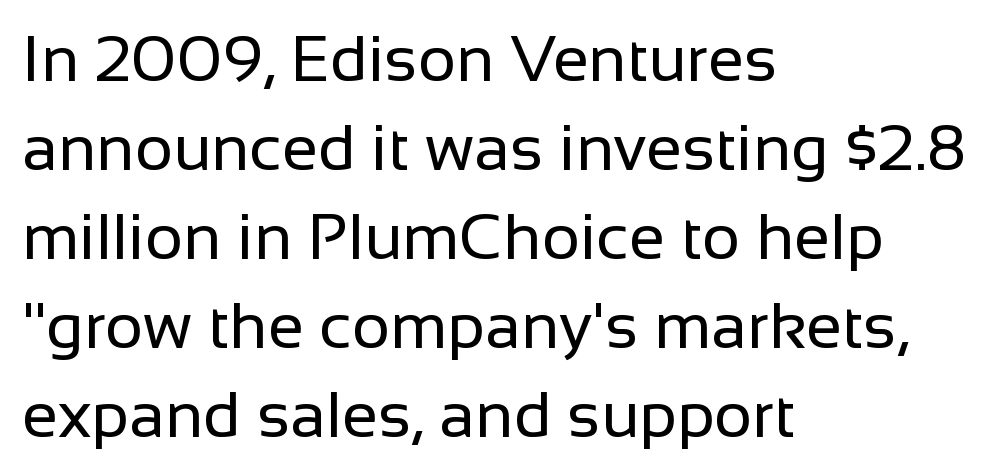
The image shows 65 px regular-weight sans-serif type, upright; set left-aligned, normal line spacing (1.37x), normal letter spacing, not underlined; low stroke contrast and a medium x-height.
